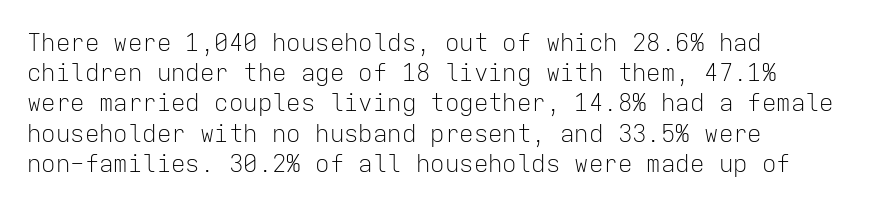
The weight would be labelled regular, book, light, or lighter still. Every stem runs plumb, perpendicular to the baseline. Descender tails drop into unmarked territory. One glance says typical: line gaps are just what's usual.
